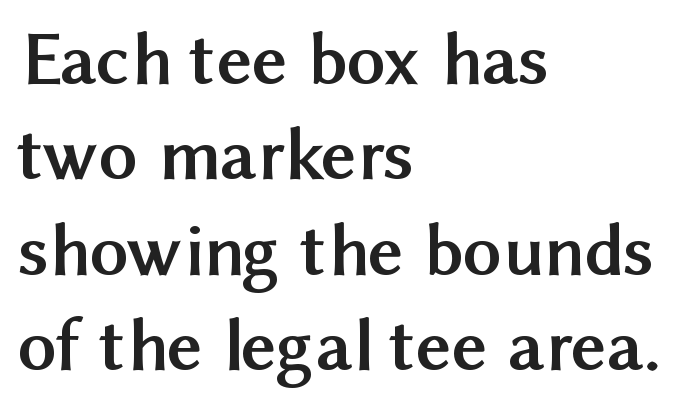
Q: Is the text bold? A: Yes.
Q: Is the text italic (slanted)? A: No, it is upright.
Q: Is the typeface a serif or a sans-serif typeface? A: Sans-serif.
Q: Is the text underlined? A: No.
Q: How is the paragraph aligned? A: Left-aligned.
Q: Is the spacing between letters normal or unusually wide? A: Normal.
Q: Width (condensed, normal, or wide)? A: Normal.
Q: Stroke contrast? A: Medium.
Q: x-height? A: Medium.
Q: Monospaced? A: No.
